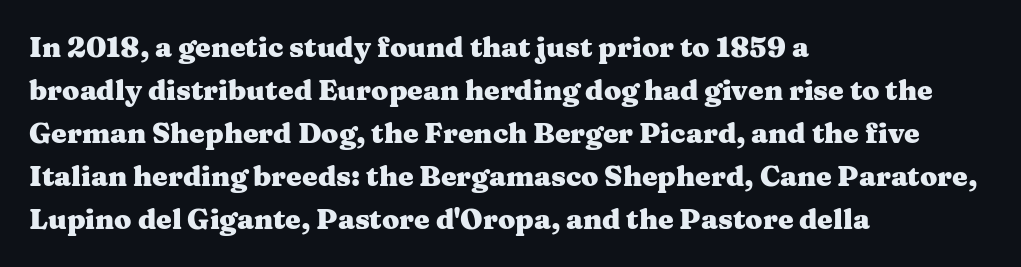
You'd pick this weight for a headline — it's a proper bold. A typesetter would call this zero additional tracking. Rendered with straight, roman letterforms. Note: serifs present on the glyphs. The face used here is proportionally spaced, like ordinary book or web type.
